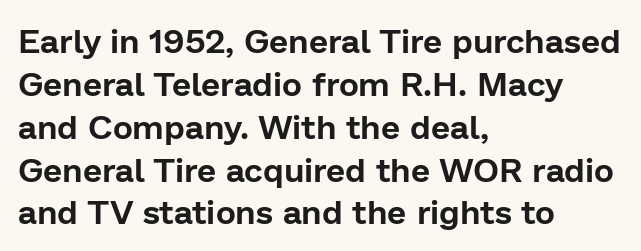
The image shows 34 px sans-serif type, upright; set left-aligned, normal line spacing (1.26x), normal letter spacing, not underlined; low stroke contrast and a medium x-height.
